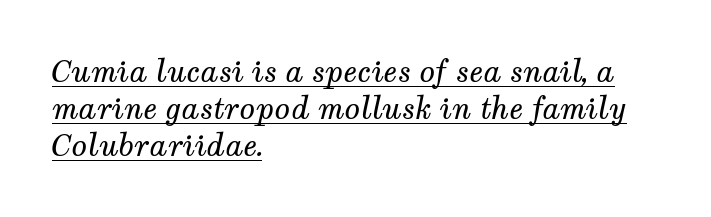
The image shows 29 px regular-weight serif type, italic (leaning right); set left-aligned, normal line spacing (1.27x), normal letter spacing, underlined; medium stroke contrast and a medium x-height.
